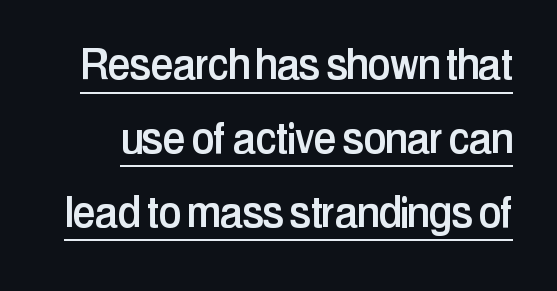
{"serif": "no", "italic": "no", "width": "condensed", "stroke_contrast": "low", "x_height": "medium", "monospaced": "no", "underline": "yes", "line_spacing": "normal", "line_spacing_ratio": 1.42, "letter_spacing": "normal", "letter_spacing_em": 0.0, "glyph_px": 52}
